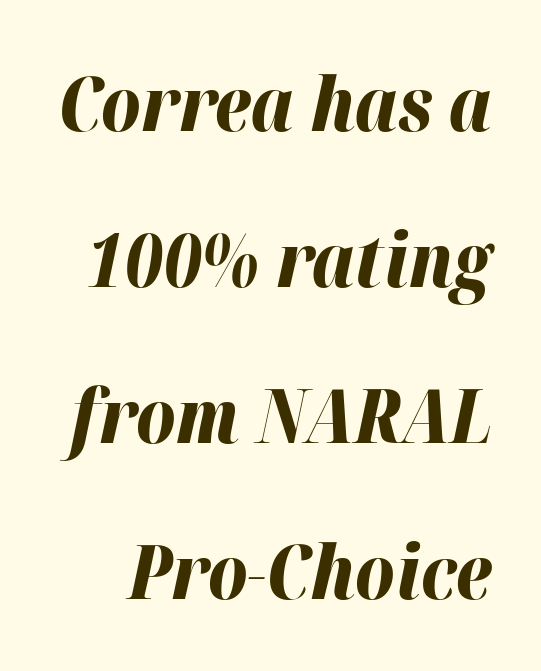
Q: Is the text bold? A: Yes.
Q: Is the text italic (slanted)? A: Yes, it leans right by about 12 degrees.
Q: Is the text underlined? A: No.
Q: Is the spacing between letters normal or unusually wide? A: Normal.
Q: Is the spacing between lines tight, normal or loose? A: Loose.
Q: Width (condensed, normal, or wide)? A: Normal.
Q: Stroke contrast? A: High.
Q: x-height? A: Medium.
Q: Monospaced? A: No.
